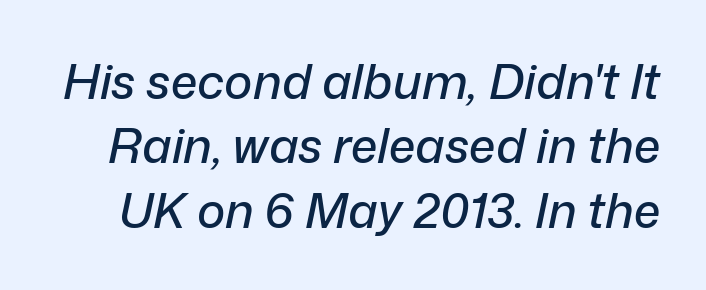
Compared with ordinary roman type, these characters are visibly tilted. The gaps between neighbouring characters are ordinary and unremarkable. A typesetter would call this proportional, since set widths differ per character. Beneath every word, the page is bare. Horizontal bands of white between lines are of average thickness.
